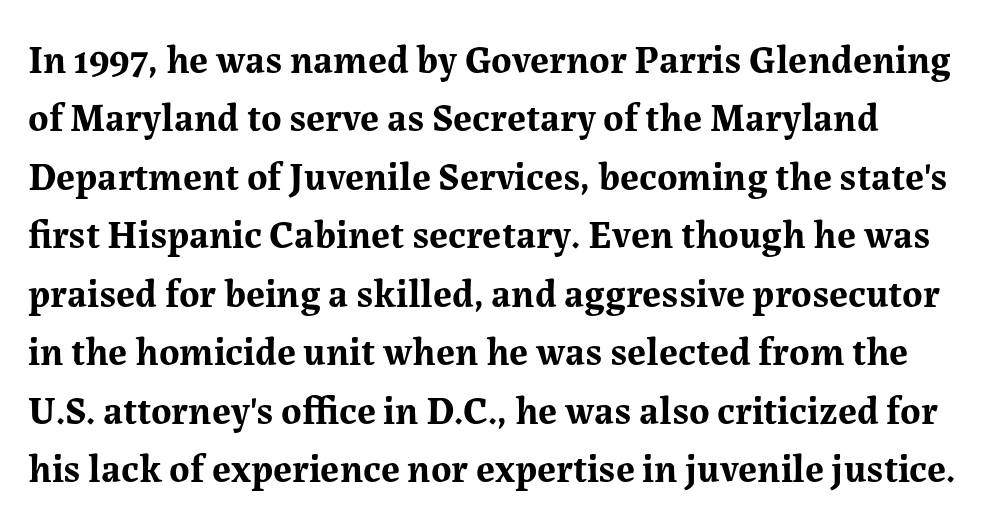
The image shows 39 px bold serif type, upright; set left-aligned, normal line spacing (1.5x), normal letter spacing, not underlined; medium stroke contrast and a medium x-height.
